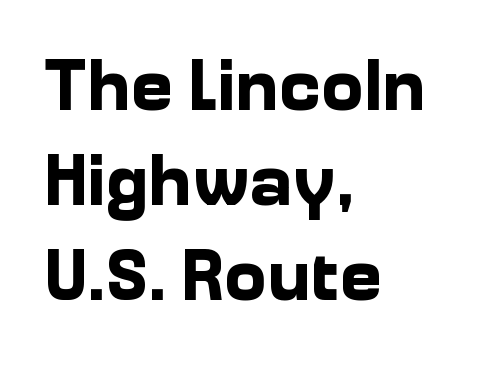
Q: Is the text bold? A: Yes.
Q: Is the text italic (slanted)? A: No, it is upright.
Q: Is the typeface a serif or a sans-serif typeface? A: Sans-serif.
Q: Is the text underlined? A: No.
Q: How is the paragraph aligned? A: Left-aligned.
Q: Is the spacing between letters normal or unusually wide? A: Normal.
Q: Is the spacing between lines tight, normal or loose? A: Normal.
Q: Width (condensed, normal, or wide)? A: Normal.
Q: Stroke contrast? A: Low.
Q: x-height? A: Medium.
Q: Monospaced? A: No.
